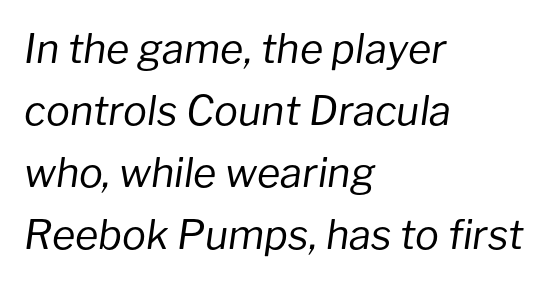
The font sits on the lighter half of the weight spectrum, regular included. These lines are set flush left with a ragged right edge. Rule under the text: the space is simply empty. Observe the ordinary spacing: letters are neighbours, not strangers.
